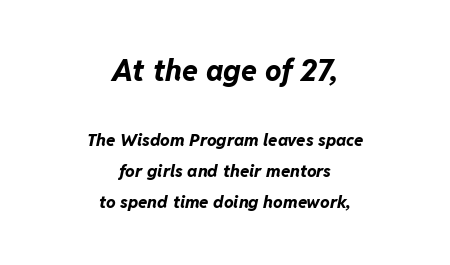
This layout puts the oversized block above and the modest block below. Notice how the stems are inclined rather than vertical — that's the hallmark of italics. Summary of weight: heavy, a full bold. The rendering keeps characters at their native spacing. A clean baseline with only descenders dipping below it.
